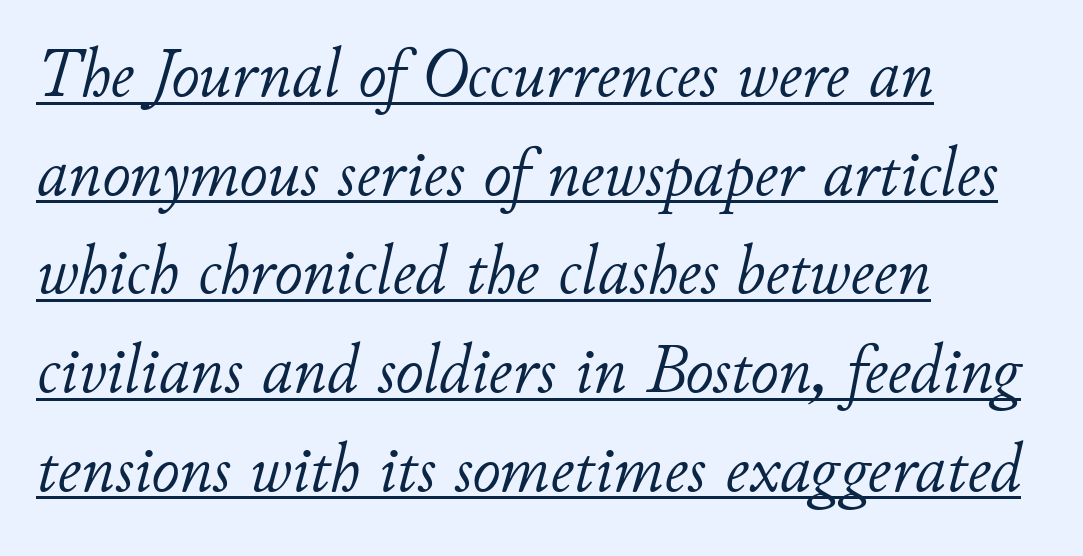
{"italic": "yes", "lean": "right", "slant_degrees": 11, "bold": "no", "weight": "light", "width": "normal", "stroke_contrast": "low", "x_height": "small", "monospaced": "no", "underline": "yes", "align": "left", "line_spacing": "normal", "line_spacing_ratio": 1.43, "letter_spacing": "normal", "letter_spacing_em": 0.0, "glyph_px": 69}
